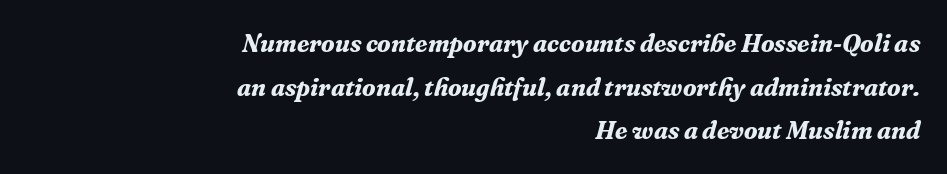
{"italic": "yes", "lean": "right", "slant_degrees": 16, "bold": "yes", "underline": "no", "align": "right", "line_spacing_ratio": 1.75, "letter_spacing": "normal", "letter_spacing_em": 0.0, "glyph_px": 25}
